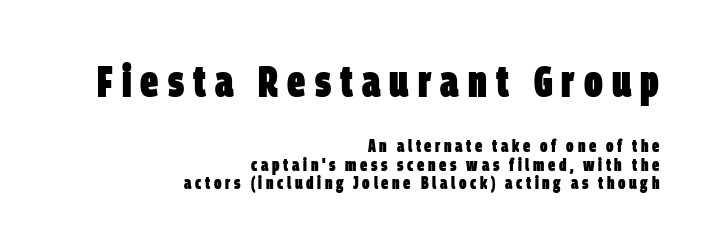
Q: Is the text bold? A: Yes.
Q: Is the typeface a serif or a sans-serif typeface? A: Sans-serif.
Q: Is the text underlined? A: No.
Q: How is the paragraph aligned? A: Right-aligned.
Q: Is the spacing between letters normal or unusually wide? A: Unusually wide.
Q: Is the spacing between lines tight, normal or loose? A: Tight.
Q: Which block of text is set in a larger size, the first (top) or the second (bottom)? A: The first (top) one.
Q: Width (condensed, normal, or wide)? A: Condensed.
Q: Stroke contrast? A: Low.
Q: x-height? A: Large.
Q: Monospaced? A: No.
